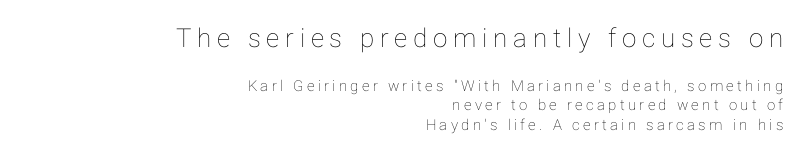
{"italic": "no", "underline": "no", "align": "right", "line_spacing": "normal", "line_spacing_ratio": 1.3, "letter_spacing": "wide", "letter_spacing_em": 0.22, "larger_block": "first", "size_ratio": 1.73, "glyph_px": 26}
